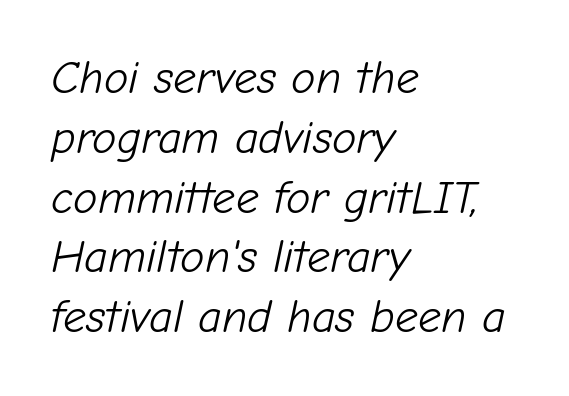
{"italic": "yes", "lean": "right", "slant_degrees": 12, "bold": "no", "weight": "light", "width": "normal", "stroke_contrast": "low", "x_height": "medium", "monospaced": "no", "underline": "no", "align": "left", "line_spacing": "normal", "line_spacing_ratio": 1.3, "letter_spacing": "normal", "letter_spacing_em": 0.0, "glyph_px": 46}
